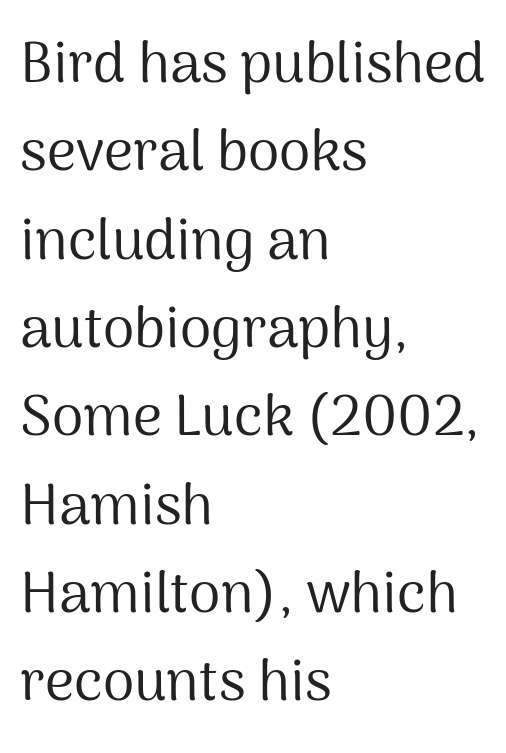
Regular leading. Classification — sans serif. The face used here is proportionally spaced, like ordinary book or web type. Italic: no, the glyphs are upright roman.
